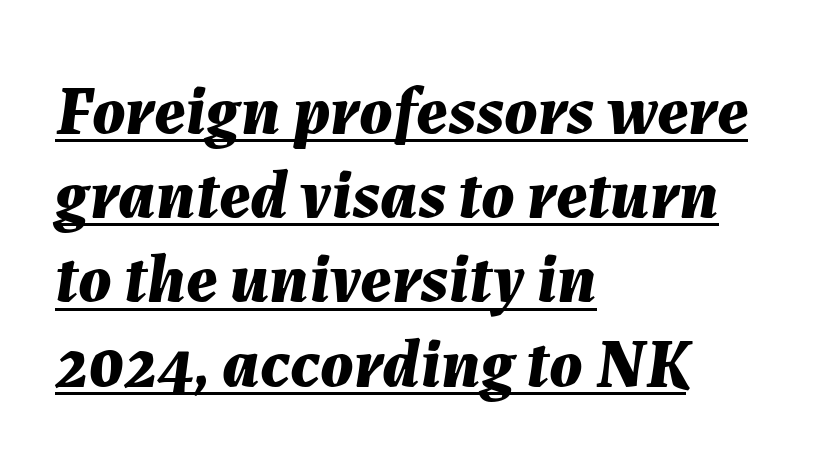
Q: Is the text bold? A: Yes.
Q: Is the text italic (slanted)? A: Yes, it leans right by about 7 degrees.
Q: Is the text underlined? A: Yes.
Q: How is the paragraph aligned? A: Left-aligned.
Q: Is the spacing between letters normal or unusually wide? A: Normal.
Q: Width (condensed, normal, or wide)? A: Normal.
Q: Stroke contrast? A: Medium.
Q: x-height? A: Medium.
Q: Monospaced? A: No.
